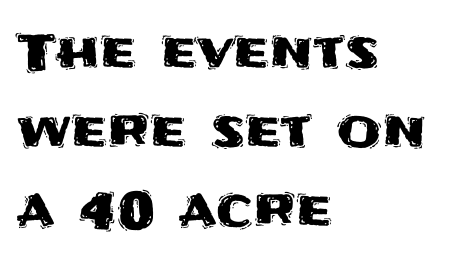
The image shows 51 px sans-serif type, upright; set left-aligned, normal line spacing (1.55x), normal letter spacing, not underlined; medium stroke contrast and a large x-height.
